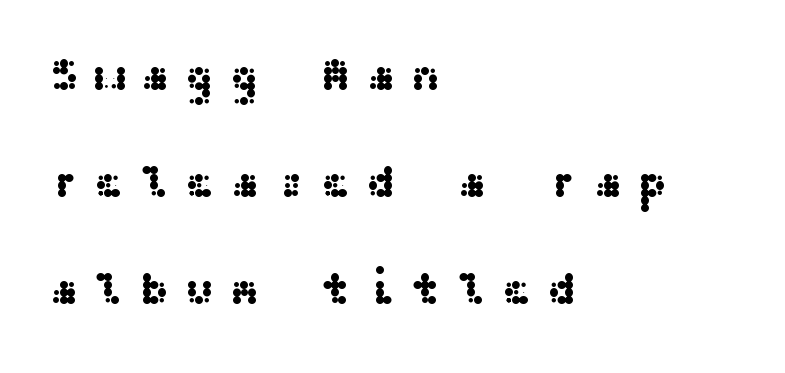
Q: Is the text italic (slanted)? A: No, it is upright.
Q: Is the typeface a serif or a sans-serif typeface? A: Sans-serif.
Q: Is the text underlined? A: No.
Q: How is the paragraph aligned? A: Left-aligned.
Q: Is the spacing between letters normal or unusually wide? A: Unusually wide.
Q: Is the spacing between lines tight, normal or loose? A: Loose.
Q: Width (condensed, normal, or wide)? A: Wide.
Q: Stroke contrast? A: Medium.
Q: x-height? A: Medium.
